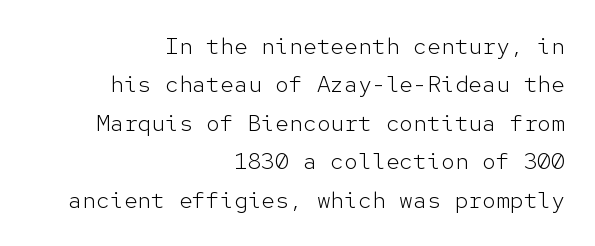
The lines sit at an ordinary, default distance from one another. A light-to-regular cut is what we see here. The specimen omits any rule beneath the text block's lines. Tall strokes in this sample are plumb rather than angled.
